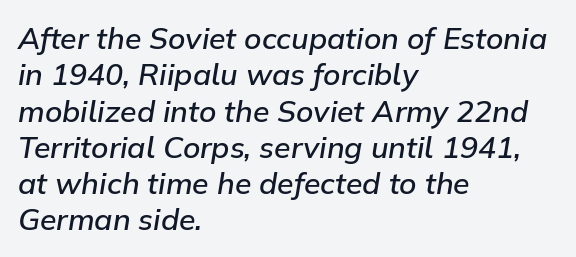
The image shows 30 px semibold type, italic (leaning right); set left-aligned, line spacing 1.21x, normal letter spacing, not underlined; low stroke contrast and a medium x-height.
